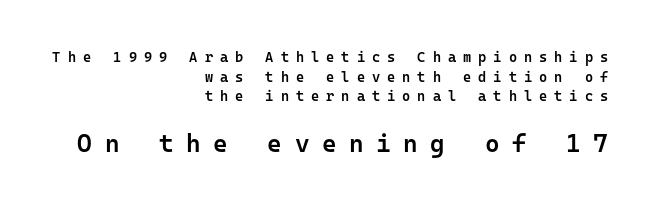
The text block is weighted toward the right margin, trailing off unevenly leftward. Tall strokes in this sample are plumb rather than angled. The face used here is a semibold: visibly heavier than regular, lighter than bold. Decoration check: the copy has no underline. Bigger letters appear in the bottom chunk; the top chunk is reduced.
